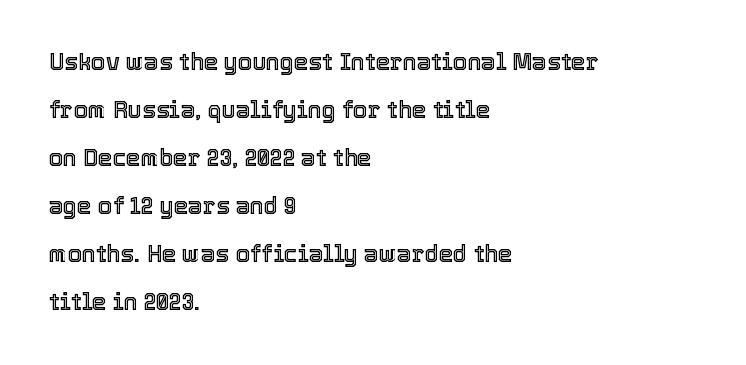
{"italic": "no", "underline": "no", "align": "left", "line_spacing": "loose", "line_spacing_ratio": 2.09, "letter_spacing": "normal", "letter_spacing_em": 0.0, "glyph_px": 23}
